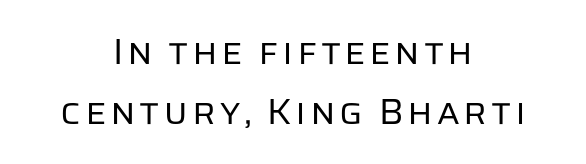
The image shows 36 px regular-weight sans-serif type, upright; set centered, normal line spacing (1.67x), not underlined; low stroke contrast and a large x-height.
